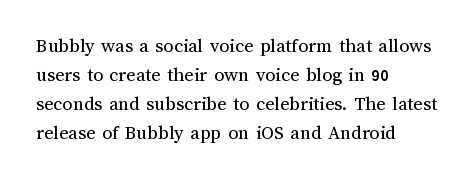
{"italic": "no", "bold": "no", "underline": "no", "align": "left", "line_spacing": "normal", "line_spacing_ratio": 1.45, "letter_spacing": "normal", "letter_spacing_em": 0.0, "glyph_px": 20}
